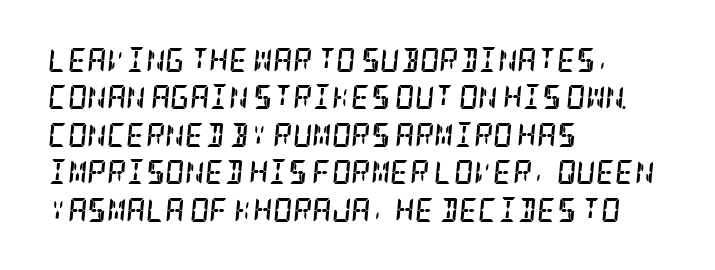
The image shows 24 px bold type, italic (leaning right); set left-aligned, normal line spacing (1.56x), normal letter spacing, not underlined.
